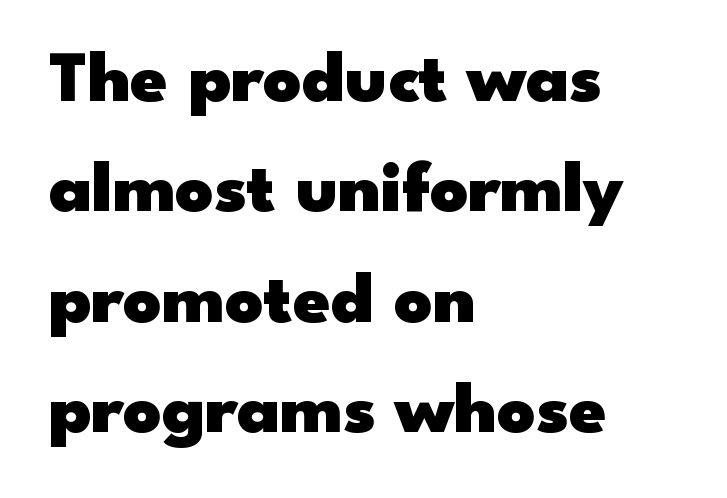
Q: Is the text bold? A: Yes.
Q: Is the text italic (slanted)? A: No, it is upright.
Q: Is the typeface a serif or a sans-serif typeface? A: Sans-serif.
Q: Is the text underlined? A: No.
Q: How is the paragraph aligned? A: Left-aligned.
Q: Is the spacing between letters normal or unusually wide? A: Normal.
Q: Is the spacing between lines tight, normal or loose? A: Normal.
Q: Width (condensed, normal, or wide)? A: Wide.
Q: Stroke contrast? A: Low.
Q: x-height? A: Small.
Q: Monospaced? A: No.
